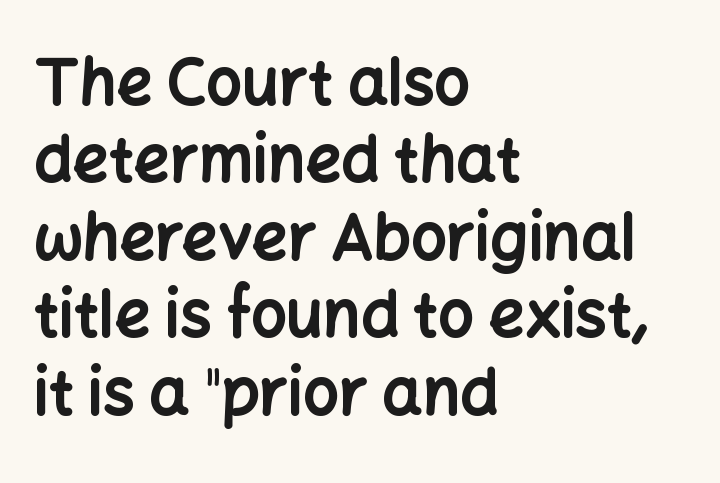
{"serif": "no", "italic": "no", "bold": "yes", "weight": "bold", "width": "normal", "stroke_contrast": "low", "x_height": "medium", "monospaced": "no", "underline": "no", "align": "left", "line_spacing_ratio": 1.23, "letter_spacing": "normal", "letter_spacing_em": 0.0, "glyph_px": 63}
